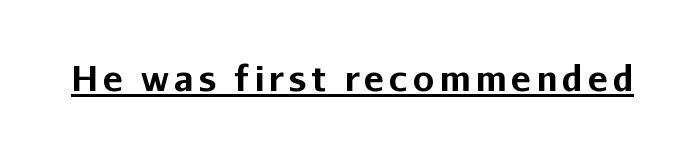
{"serif": "no", "italic": "no", "bold": "yes", "weight": "bold", "width": "normal", "stroke_contrast": "low", "x_height": "medium", "monospaced": "no", "underline": "yes", "glyph_px": 34}
